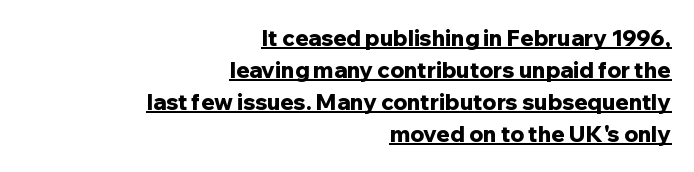
This is underlined copy, the kind a proofreader might mark for attention. Strokes here are thick enough to call this a true bold. Each line ends at the same right margin while the left side varies. This is the regular roman posture of the typeface.
